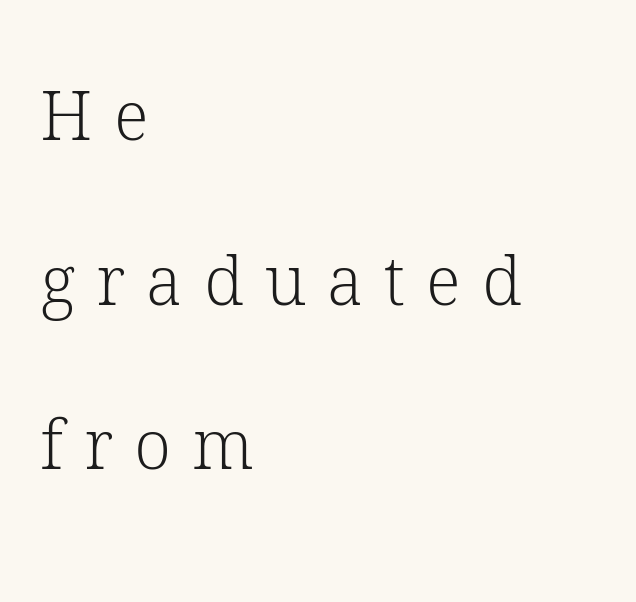
Q: Is the text bold? A: No.
Q: Is the text italic (slanted)? A: No, it is upright.
Q: Is the typeface a serif or a sans-serif typeface? A: Serif.
Q: Is the text underlined? A: No.
Q: How is the paragraph aligned? A: Left-aligned.
Q: Is the spacing between letters normal or unusually wide? A: Unusually wide.
Q: Is the spacing between lines tight, normal or loose? A: Loose.
Q: Width (condensed, normal, or wide)? A: Normal.
Q: Stroke contrast? A: Low.
Q: x-height? A: Medium.
Q: Monospaced? A: No.
